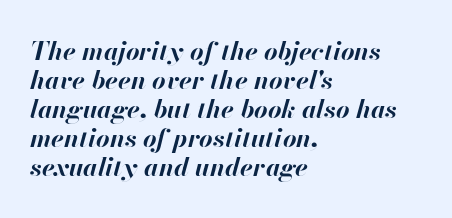
The image shows 26 px bold type, italic (leaning right); set left-aligned, tight line spacing (1.12x), normal letter spacing, not underlined.
